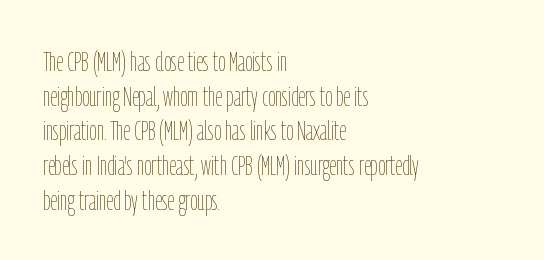
The image shows 28 px thin, condensed type, upright; set left-aligned, line spacing 1.24x, normal letter spacing, not underlined; low stroke contrast and a medium x-height.
